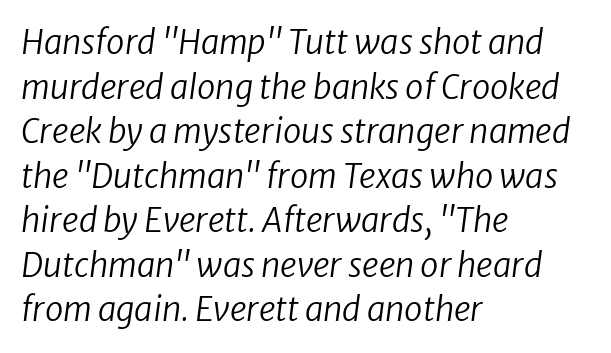
Letters rest on an invisible, unmarked baseline. Font category for this specimen: sans-serif. The letters advance in unequal steps, a hallmark of proportional type. The tracking reads as untouched default to a designer's eye.
